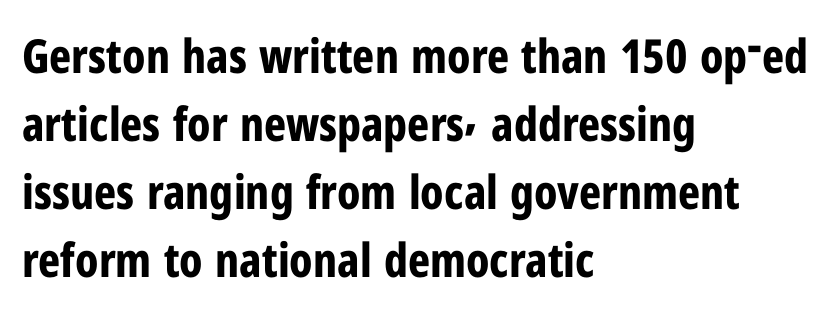
The image shows 47 px bold, condensed sans-serif type, upright; set left-aligned, normal line spacing (1.45x), normal letter spacing, not underlined; low stroke contrast and a medium x-height.
